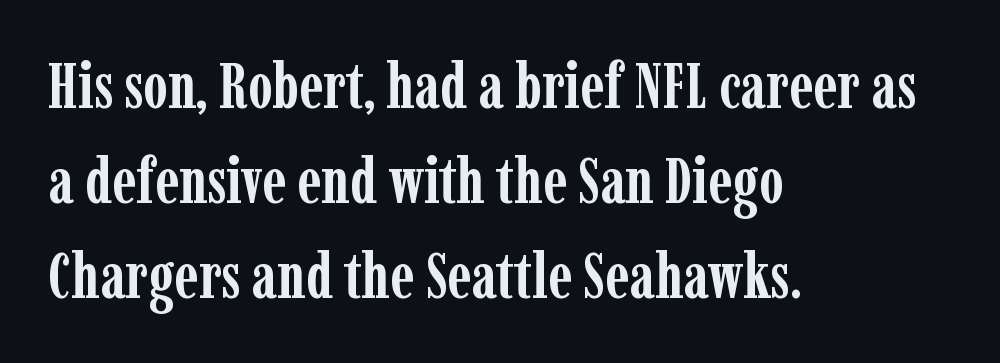
The image shows 63 px semibold, condensed serif type, upright; set left-aligned, normal line spacing (1.51x), normal letter spacing, not underlined; low stroke contrast and a medium x-height.
